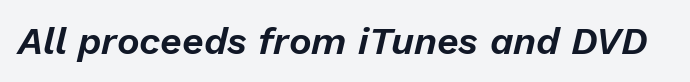
The glyphs look as if they've been sheared to an angle. Each letter keeps its own natural width here, so spacing adapts to shape. This rendering leaves character spacing at its baseline value. Any mark beneath the type? The region is blank.
